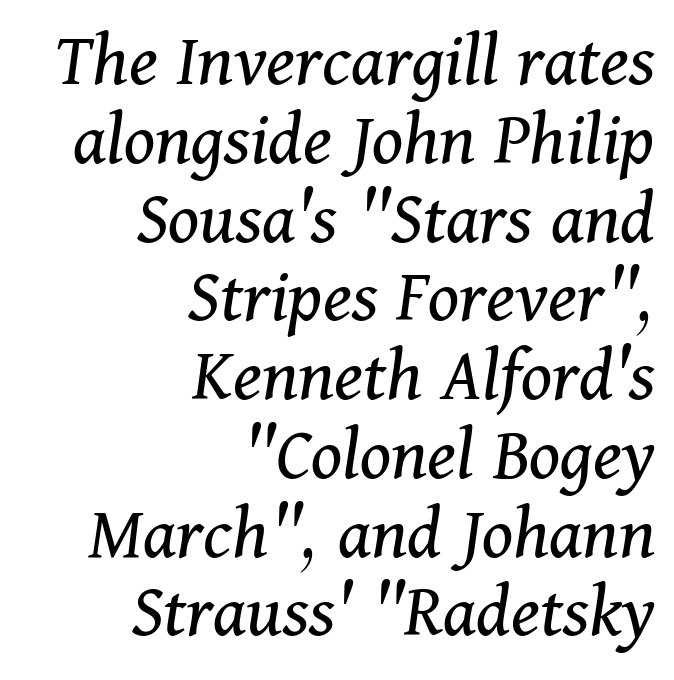
Q: Is the text bold? A: No.
Q: Is the text italic (slanted)? A: Yes, it leans right by about 11 degrees.
Q: Is the typeface a serif or a sans-serif typeface? A: Serif.
Q: Is the text underlined? A: No.
Q: How is the paragraph aligned? A: Right-aligned.
Q: Is the spacing between letters normal or unusually wide? A: Normal.
Q: Is the spacing between lines tight, normal or loose? A: Tight.
Q: Width (condensed, normal, or wide)? A: Normal.
Q: Stroke contrast? A: Medium.
Q: x-height? A: Medium.
Q: Monospaced? A: No.
